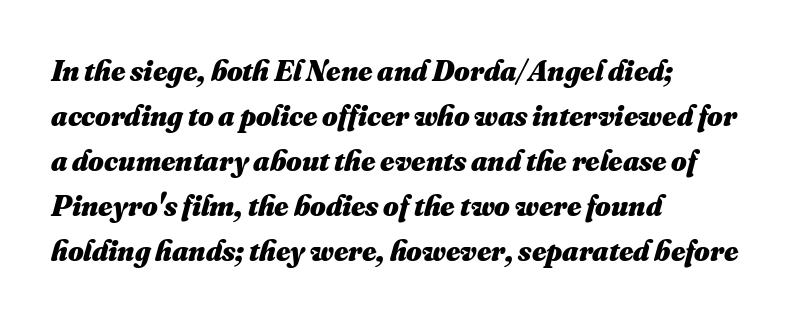
{"bold": "yes", "weight": "heavy", "width": "normal", "stroke_contrast": "medium", "x_height": "small", "monospaced": "no", "underline": "no", "align": "left", "line_spacing": "normal", "line_spacing_ratio": 1.5, "letter_spacing": "normal", "letter_spacing_em": 0.0, "glyph_px": 30}
